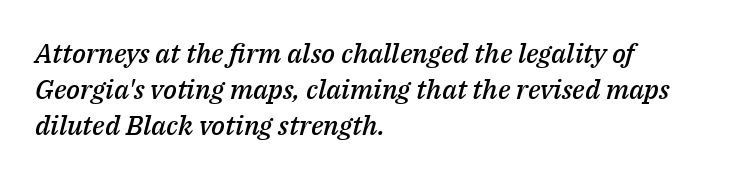
Q: Is the text bold? A: Semi-bold.
Q: Is the text italic (slanted)? A: Yes, it leans right by about 14 degrees.
Q: Is the text underlined? A: No.
Q: How is the paragraph aligned? A: Left-aligned.
Q: Is the spacing between letters normal or unusually wide? A: Normal.
Q: Is the spacing between lines tight, normal or loose? A: Normal.
